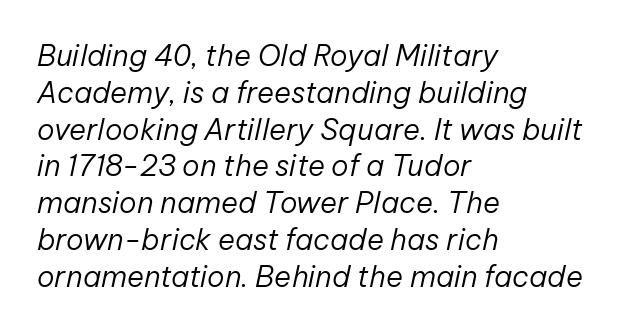
This sample has the flowing, uneven cadence of proportional lettering. One glance says typical: line gaps are just what's usual. This rendering leaves character spacing at its baseline value. Think standard paragraph weight, or any step lighter than that.
